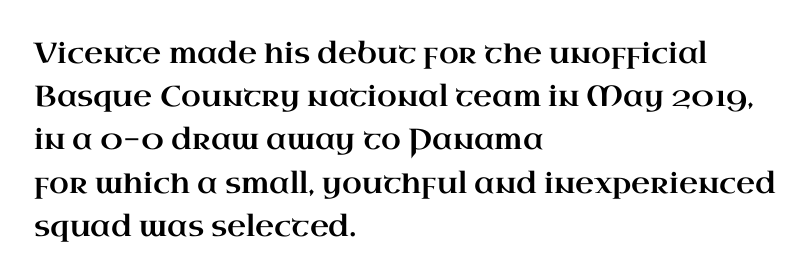
Q: Is the text italic (slanted)? A: No, it is upright.
Q: Is the typeface a serif or a sans-serif typeface? A: Serif.
Q: Is the text underlined? A: No.
Q: How is the paragraph aligned? A: Left-aligned.
Q: Is the spacing between letters normal or unusually wide? A: Normal.
Q: Is the spacing between lines tight, normal or loose? A: Normal.
Q: Width (condensed, normal, or wide)? A: Wide.
Q: Stroke contrast? A: High.
Q: x-height? A: Small.
Q: Monospaced? A: No.
